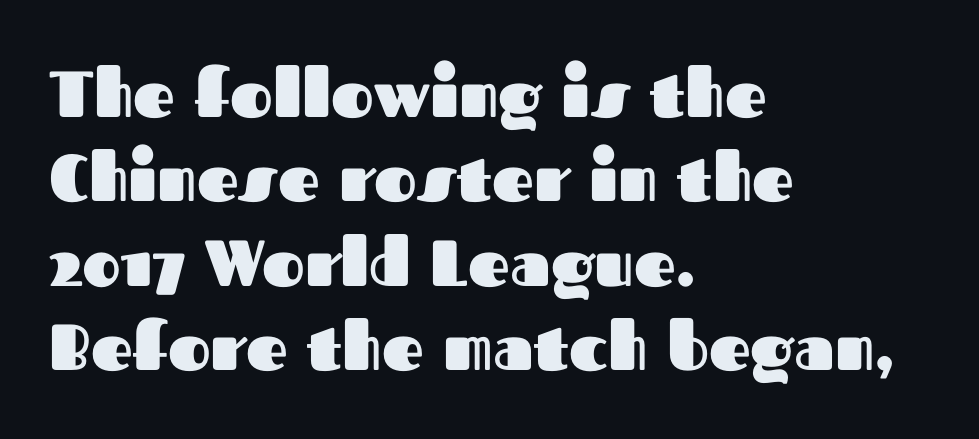
The image shows 65 px heavy sans-serif type, upright; set left-aligned, normal line spacing (1.3x), normal letter spacing, not underlined; medium stroke contrast and a medium x-height.
